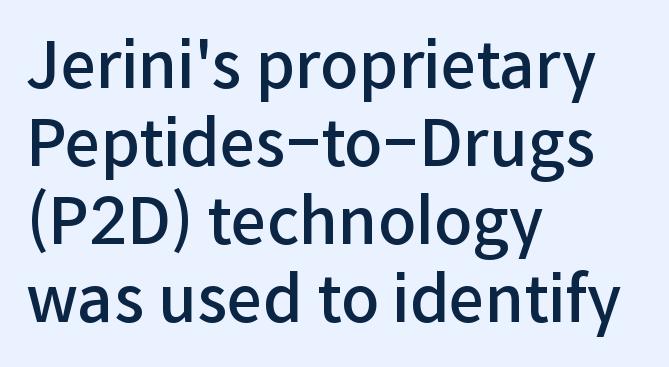
The image shows 63 px semibold sans-serif type, upright; set left-aligned, line spacing 1.24x, normal letter spacing, not underlined; low stroke contrast and a medium x-height.
